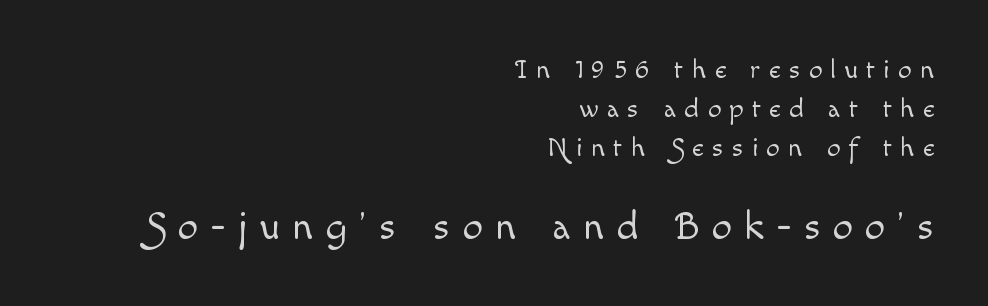
The image shows 40 px light type, upright; set right-aligned, normal line spacing (1.45x), unusually wide letter spacing (+0.31 em), not underlined; the second (bottom) block is 1.48x larger; a small x-height.
